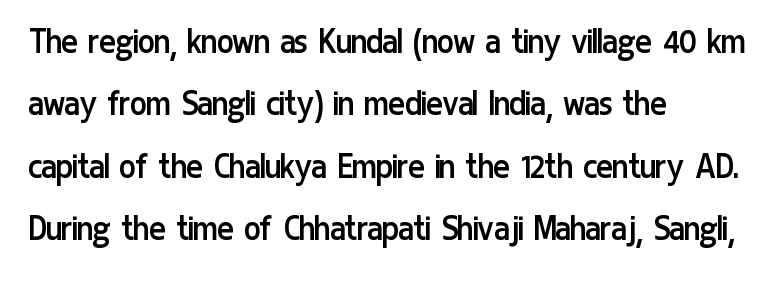
Q: Is the text bold? A: No.
Q: Is the text italic (slanted)? A: No, it is upright.
Q: Is the typeface a serif or a sans-serif typeface? A: Sans-serif.
Q: Is the text underlined? A: No.
Q: How is the paragraph aligned? A: Left-aligned.
Q: Is the spacing between letters normal or unusually wide? A: Normal.
Q: Is the spacing between lines tight, normal or loose? A: Normal.
Q: Width (condensed, normal, or wide)? A: Condensed.
Q: Stroke contrast? A: Low.
Q: x-height? A: Medium.
Q: Monospaced? A: No.
